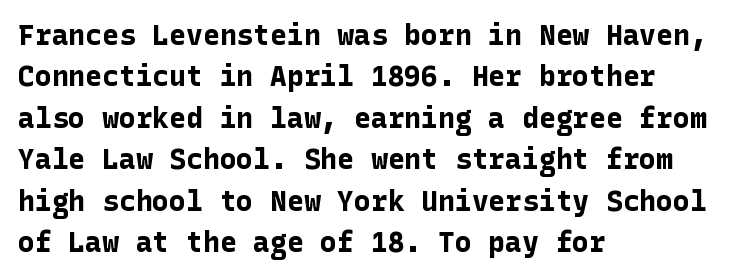
The strokes are fattened all the way to bold. Unlike a traditional serif, this face leaves its strokes unadorned. Decoration check: the copy has no underline. These lines are set flush left with a ragged right edge. A roman cut, with each character standing at attention. Interline gaps are of average width in this sample.
